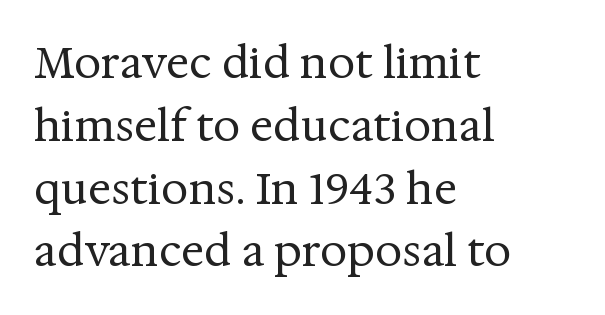
The image shows 43 px regular-weight serif type, upright; set left-aligned, normal line spacing (1.46x), normal letter spacing, not underlined; medium stroke contrast and a medium x-height.
